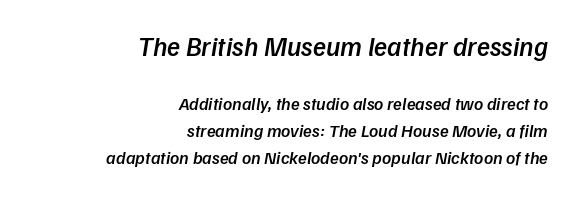
The image shows 27 px text type, italic (leaning right); set right-aligned, normal line spacing (1.52x), normal letter spacing, not underlined; the first (top) block is 1.5x larger.
